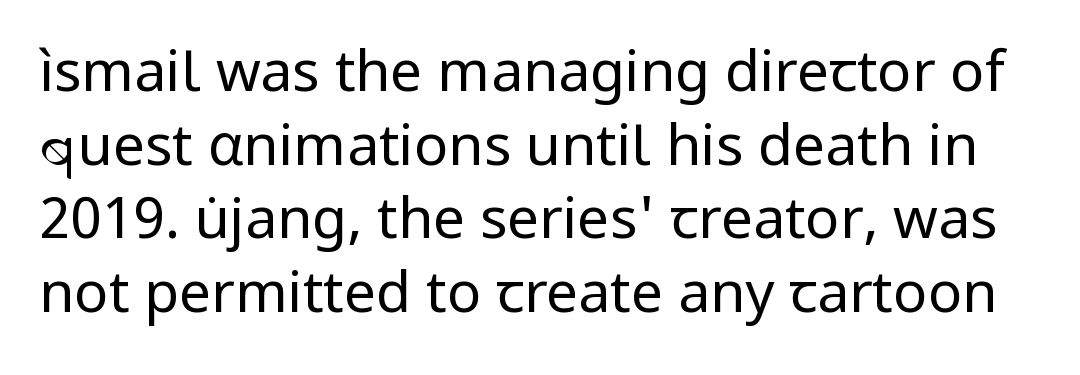
Q: Is the text bold? A: No.
Q: Is the text italic (slanted)? A: No, it is upright.
Q: Is the typeface a serif or a sans-serif typeface? A: Sans-serif.
Q: Is the text underlined? A: No.
Q: Is the spacing between letters normal or unusually wide? A: Normal.
Q: Is the spacing between lines tight, normal or loose? A: Normal.
Q: Width (condensed, normal, or wide)? A: Normal.
Q: Stroke contrast? A: Low.
Q: x-height? A: Medium.
Q: Monospaced? A: No.
